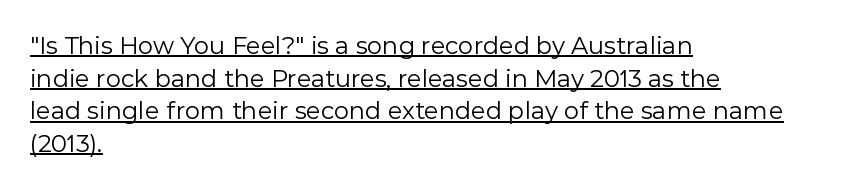
The image shows 24 px text type, upright; set left-aligned, normal line spacing (1.36x), normal letter spacing, underlined.
